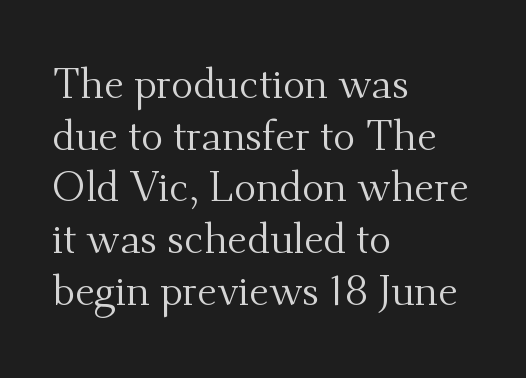
Type style note: has serifs. The letters advance in unequal steps, a hallmark of proportional type. Caption: standard tracking, unaltered. Each line starts at the same left margin while the right side varies.
